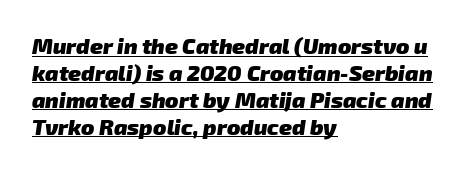
This rendering features underlined lettering. Caption: bold face, heavy strokes. Nothing unusual about the tracking: characters are spaced as the font intends. The paragraph has a hard left edge and a soft right edge.
